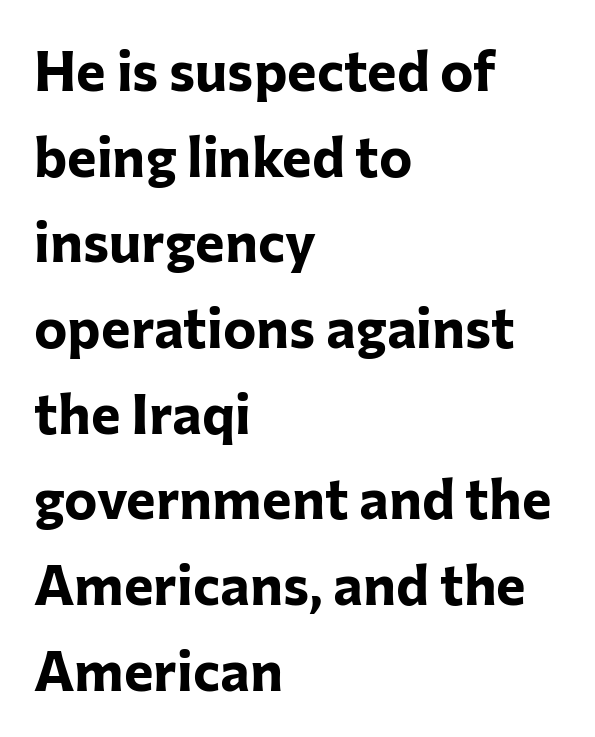
The image shows 56 px bold sans-serif type, upright; set left-aligned, normal line spacing (1.53x), normal letter spacing, not underlined; low stroke contrast and a medium x-height.
